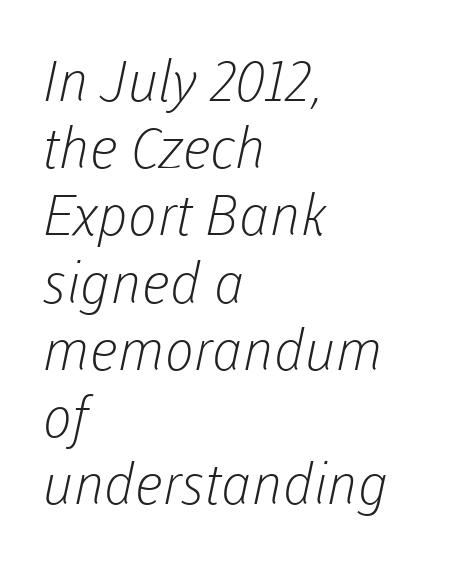
The image shows 56 px light sans-serif type; set left-aligned, line spacing 1.2x, normal letter spacing, not underlined; low stroke contrast and a medium x-height.
